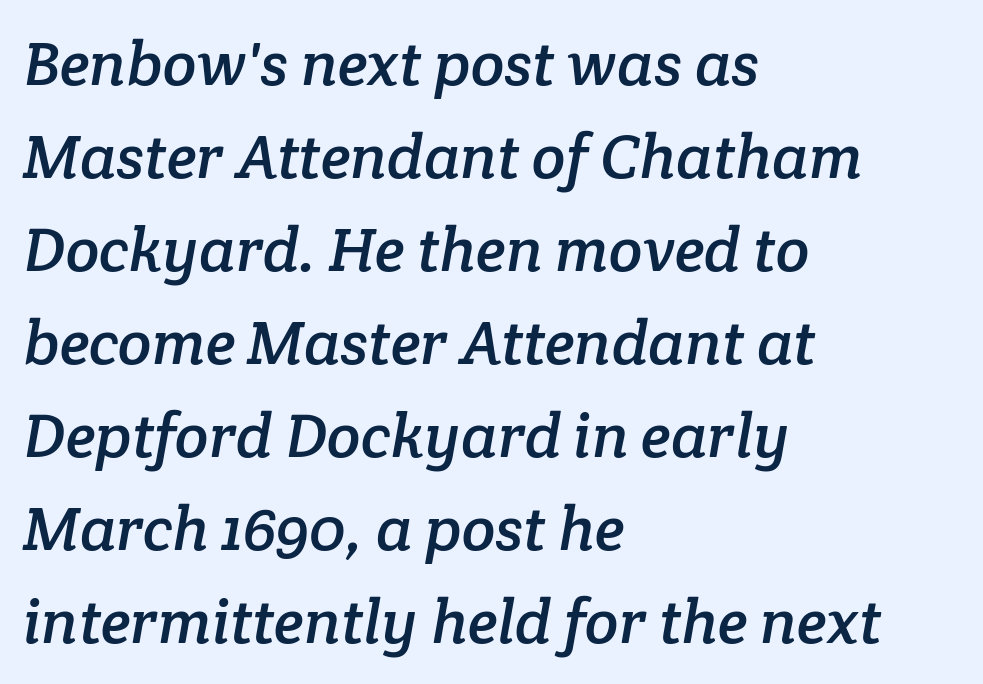
Q: Is the typeface a serif or a sans-serif typeface? A: Serif.
Q: Is the text underlined? A: No.
Q: How is the paragraph aligned? A: Left-aligned.
Q: Is the spacing between letters normal or unusually wide? A: Normal.
Q: Is the spacing between lines tight, normal or loose? A: Normal.
Q: Width (condensed, normal, or wide)? A: Normal.
Q: Stroke contrast? A: Low.
Q: x-height? A: Medium.
Q: Monospaced? A: No.
